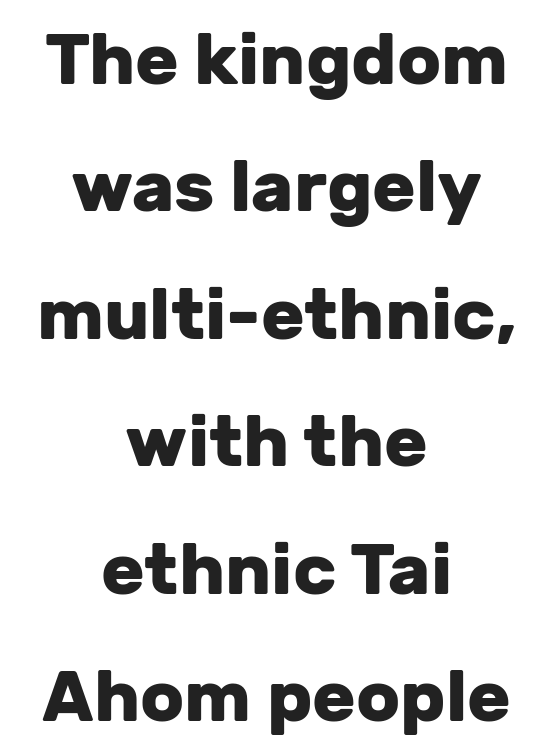
Q: Is the text bold? A: Yes.
Q: Is the text italic (slanted)? A: No, it is upright.
Q: Is the typeface a serif or a sans-serif typeface? A: Sans-serif.
Q: Is the text underlined? A: No.
Q: How is the paragraph aligned? A: Centered.
Q: Is the spacing between letters normal or unusually wide? A: Normal.
Q: Width (condensed, normal, or wide)? A: Normal.
Q: Stroke contrast? A: Low.
Q: x-height? A: Medium.
Q: Monospaced? A: No.
